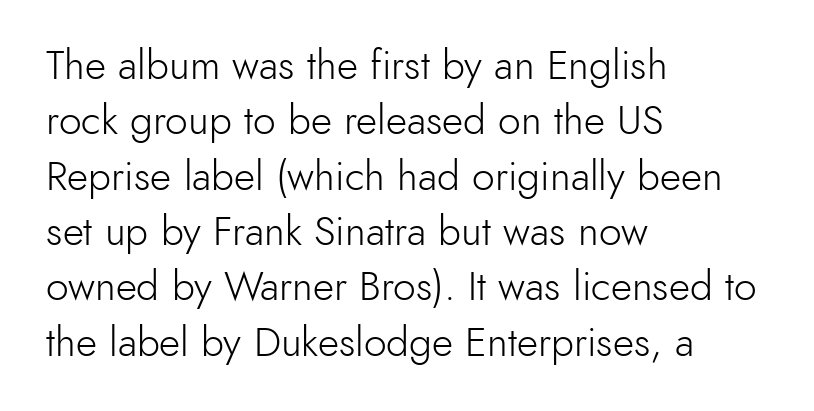
{"serif": "no", "italic": "no", "bold": "no", "weight": "light", "width": "normal", "x_height": "small", "monospaced": "no", "underline": "no", "align": "left", "line_spacing": "normal", "line_spacing_ratio": 1.35, "letter_spacing": "normal", "letter_spacing_em": 0.0, "glyph_px": 41}
